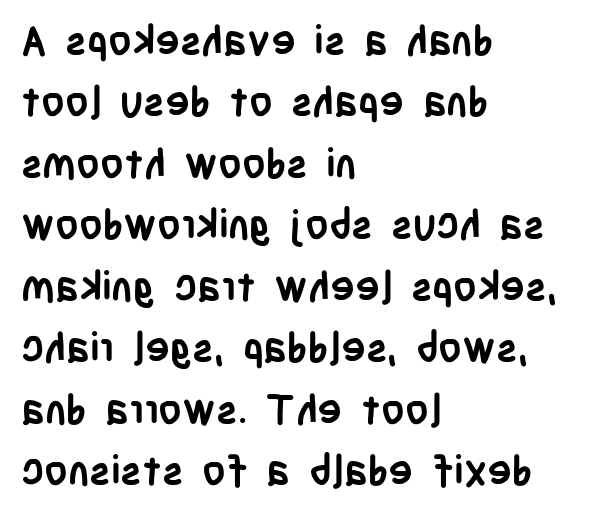
Left-aligned paragraph, ragged on the right. You'd pick this weight for a headline — it's a proper bold. The rendering uses a moderate line-height, typical for paragraphs. Looks like regular typesetting: each glyph gets only the width it needs. Tracking value appears to be zero — textbook default spacing. I'd call this a sans setting — the letters go barefoot.
